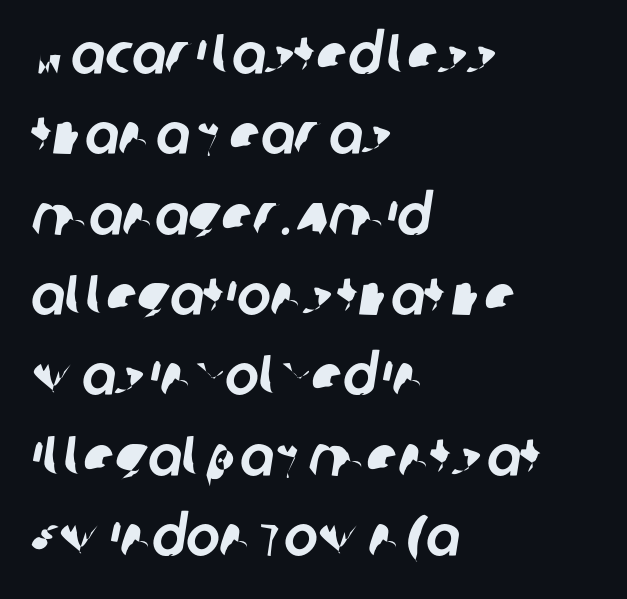
The image shows 57 px sans-serif type; set left-aligned, normal line spacing (1.41x), normal letter spacing, not underlined; low stroke contrast and a large x-height.
